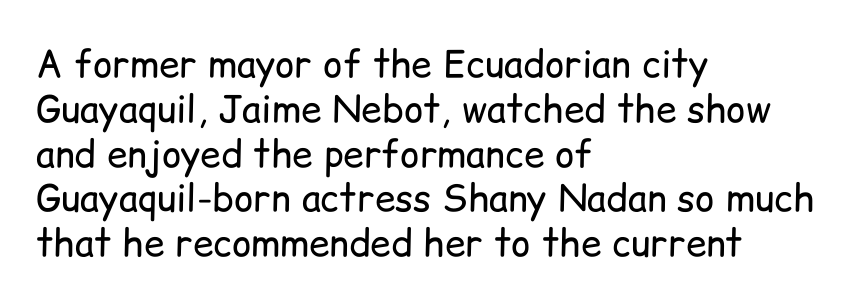
The image shows 37 px regular-weight sans-serif type, upright; set left-aligned, line spacing 1.21x, normal letter spacing, not underlined; low stroke contrast and a medium x-height.
